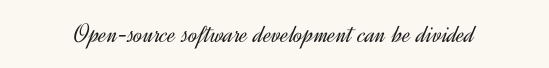
Has an underline been added? It has not. The type is set solid horizontally, with unmodified tracking. The characters are drawn with everyday or finer stroke widths.
